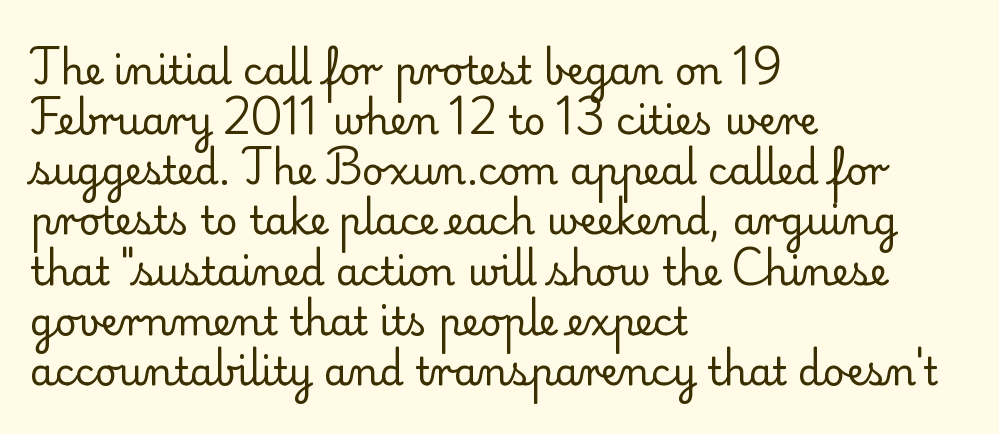
Does the type have serifs? Yes, each stem ends in a small foot. A student would call this left alignment; a typographer would say flush left, rag right. Rule under the text: the space is simply empty. The letters advance in unequal steps, a hallmark of proportional type. How would I describe the line gaps? Plain and ordinary.
